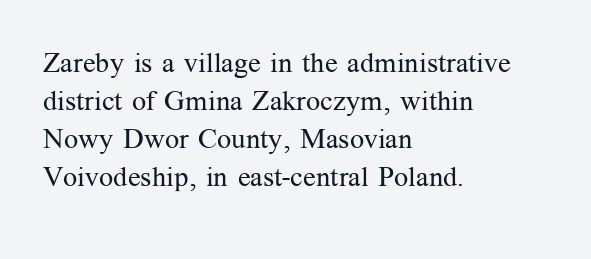
The image shows 28 px regular-weight serif type, upright; set left-aligned, normal line spacing (1.36x), normal letter spacing, not underlined; medium stroke contrast and a medium x-height.
